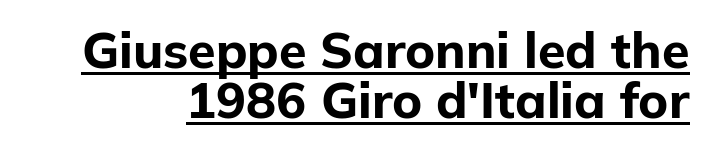
The image shows 50 px bold sans-serif type, upright; set tight line spacing (1.0x), normal letter spacing, underlined; low stroke contrast and a medium x-height.
